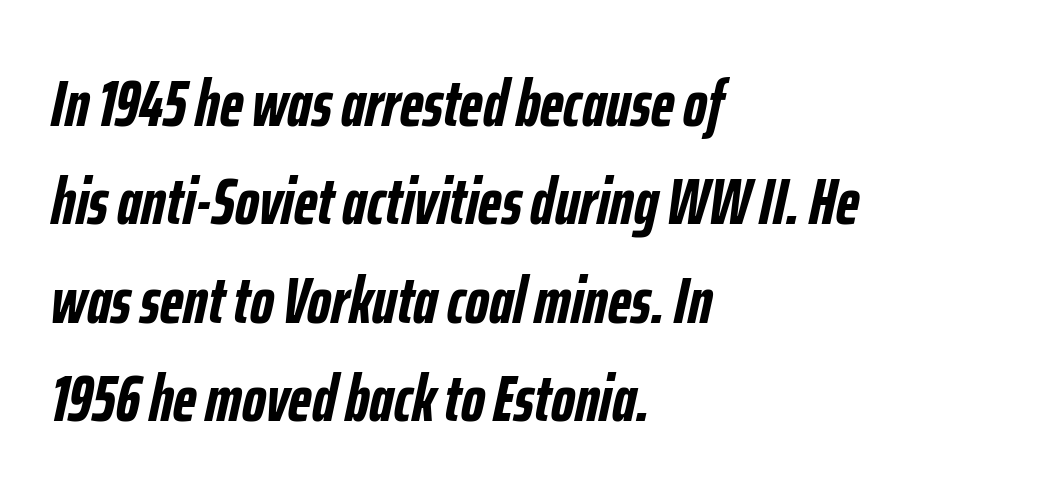
{"italic": "yes", "lean": "right", "slant_degrees": 12, "bold": "yes", "weight": "semibold", "width": "condensed", "stroke_contrast": "low", "x_height": "medium", "monospaced": "no", "underline": "no", "align": "left", "line_spacing": "normal", "line_spacing_ratio": 1.49, "letter_spacing": "normal", "letter_spacing_em": 0.0, "glyph_px": 66}
